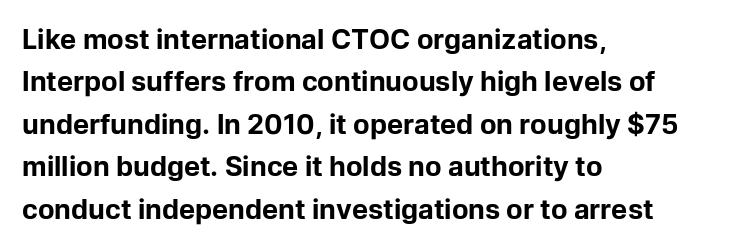
The image shows 27 px bold type, upright; set left-aligned, normal line spacing (1.57x), normal letter spacing, not underlined.
